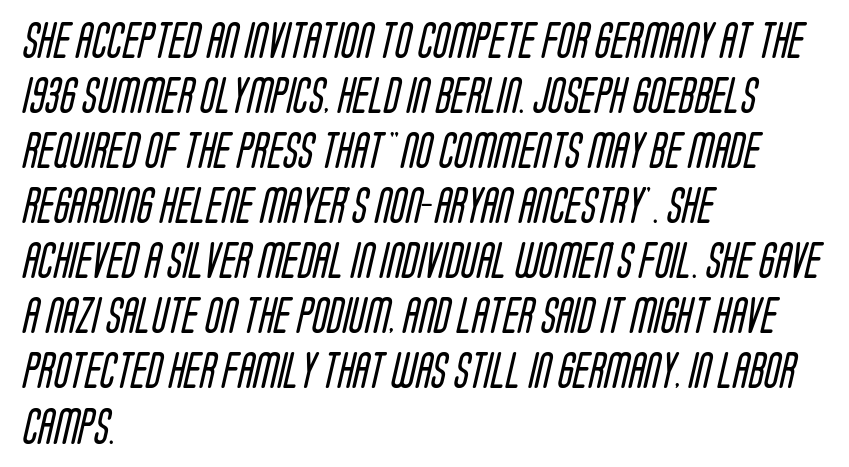
Q: Is the text bold? A: No.
Q: Is the typeface a serif or a sans-serif typeface? A: Sans-serif.
Q: Is the text underlined? A: No.
Q: How is the paragraph aligned? A: Left-aligned.
Q: Is the spacing between letters normal or unusually wide? A: Normal.
Q: Is the spacing between lines tight, normal or loose? A: Normal.
Q: Width (condensed, normal, or wide)? A: Condensed.
Q: Stroke contrast? A: Low.
Q: x-height? A: Large.
Q: Monospaced? A: No.
